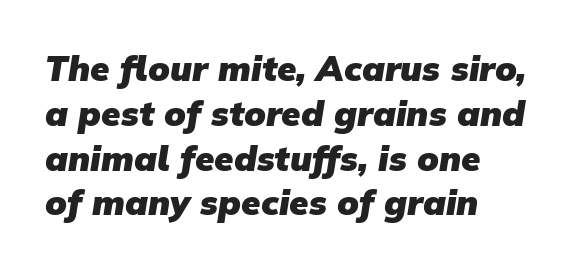
Q: Is the text bold? A: Yes.
Q: Is the typeface a serif or a sans-serif typeface? A: Sans-serif.
Q: Is the text underlined? A: No.
Q: How is the paragraph aligned? A: Left-aligned.
Q: Is the spacing between letters normal or unusually wide? A: Normal.
Q: Is the spacing between lines tight, normal or loose? A: Normal.
Q: Width (condensed, normal, or wide)? A: Normal.
Q: Stroke contrast? A: Low.
Q: x-height? A: Medium.
Q: Monospaced? A: No.
